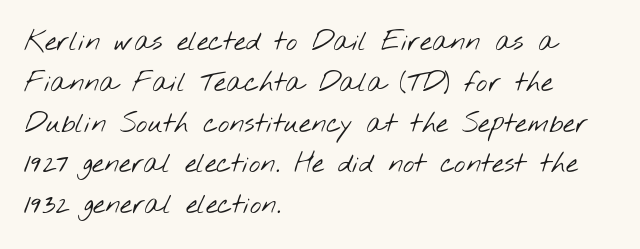
Nothing unusual about the tracking: characters are spaced as the font intends. The compositor pushed each line to the left boundary. Vertical stems look standard width or narrower in stroke. Rule under the text: the space is simply empty. Baseline-to-baseline distance is the conventional proportion of letter height.
